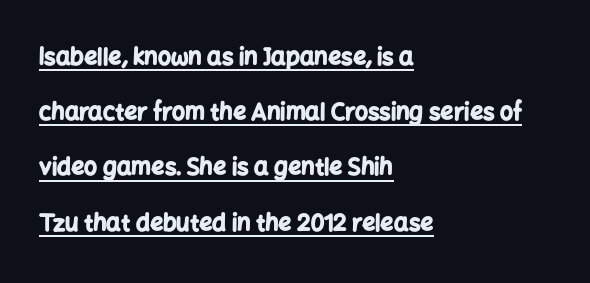
A typesetter would mark this as roman, not italic. Which margin do the lines hug? The left one — the right edge is uneven. The horizontal fit of the characters is conventional and even. Underlined type.
